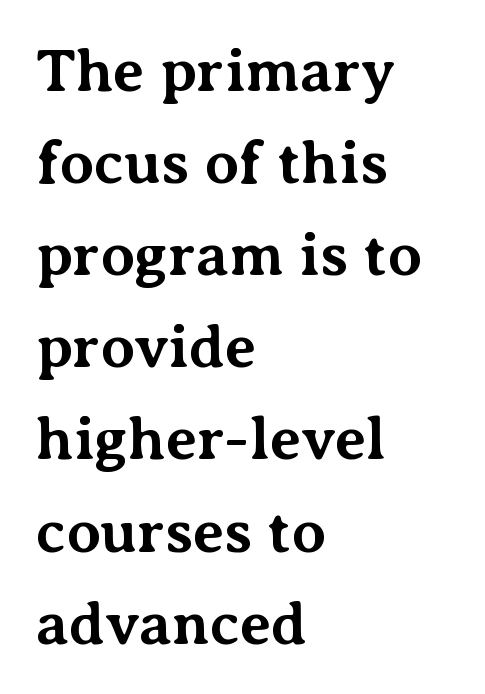
Descender tails drop into unmarked territory. The rendering shows small feet on the letterforms — a serif design. Looks like regular typesetting: each glyph gets only the width it needs. These lines are set flush left with a ragged right edge.
